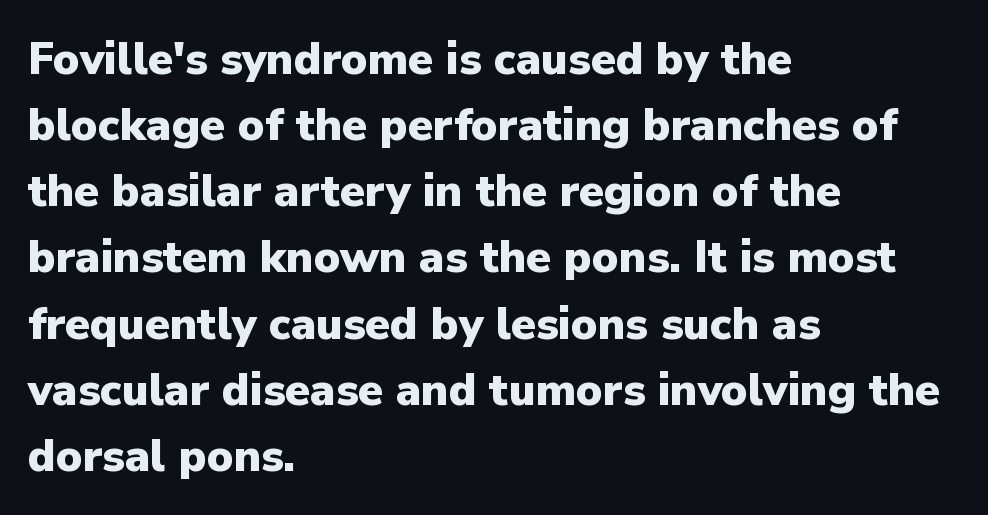
The image shows 45 px heavy sans-serif type, upright; set left-aligned, normal line spacing (1.47x), normal letter spacing, not underlined; low stroke contrast and a medium x-height.
